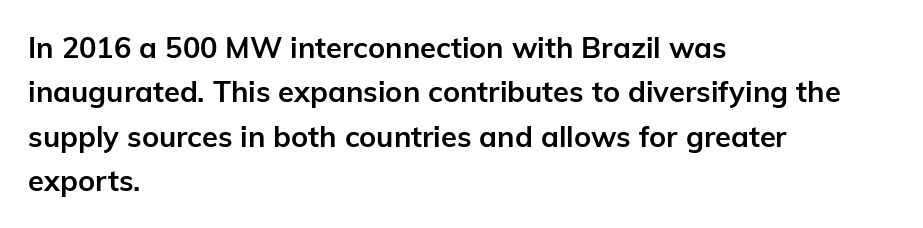
Q: Is the text bold? A: Yes.
Q: Is the text italic (slanted)? A: No, it is upright.
Q: Is the typeface a serif or a sans-serif typeface? A: Sans-serif.
Q: Is the text underlined? A: No.
Q: How is the paragraph aligned? A: Left-aligned.
Q: Is the spacing between letters normal or unusually wide? A: Normal.
Q: Is the spacing between lines tight, normal or loose? A: Normal.
Q: Width (condensed, normal, or wide)? A: Normal.
Q: Stroke contrast? A: Low.
Q: x-height? A: Medium.
Q: Monospaced? A: No.
